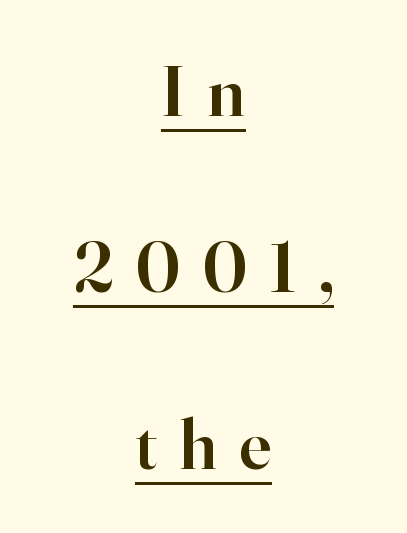
Stroke terminals: seriffed. Style check: upright. Proportional: the letters do not fall into vertical columns. Stroke thickness is moderately raised; the sample reads as semibold. These characters rest on top of a visible drawn line. Compared with a flush-left layout, this one balances lines on the center instead.
